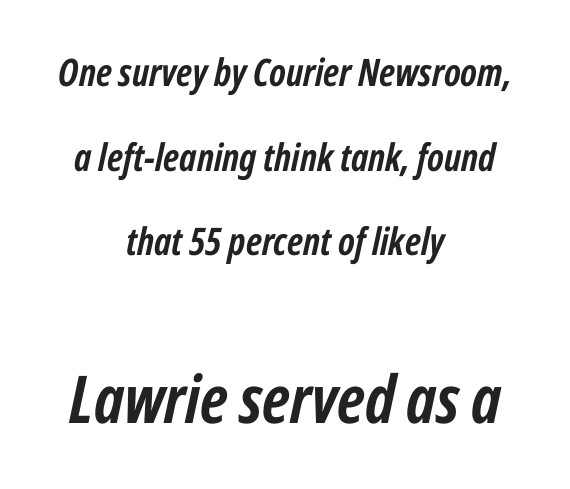
Q: Is the text bold? A: Yes.
Q: Is the text italic (slanted)? A: Yes, it leans right by about 12 degrees.
Q: Is the text underlined? A: No.
Q: How is the paragraph aligned? A: Centered.
Q: Is the spacing between letters normal or unusually wide? A: Normal.
Q: Is the spacing between lines tight, normal or loose? A: Loose.
Q: Which block of text is set in a larger size, the first (top) or the second (bottom)? A: The second (bottom) one.
Q: Width (condensed, normal, or wide)? A: Condensed.
Q: Stroke contrast? A: Low.
Q: x-height? A: Medium.
Q: Monospaced? A: No.
